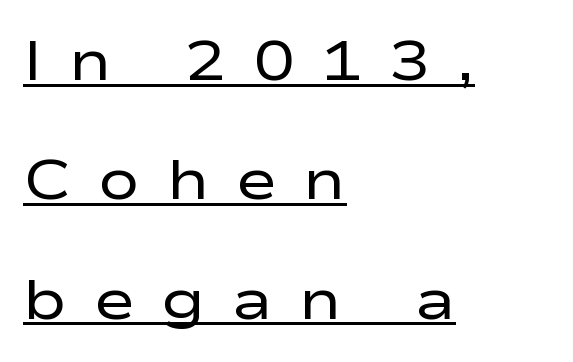
{"serif": "no", "italic": "no", "bold": "no", "weight": "regular", "width": "wide", "stroke_contrast": "low", "x_height": "medium", "monospaced": "no", "underline": "yes", "align": "left", "line_spacing": "loose", "line_spacing_ratio": 2.13, "letter_spacing": "wide", "letter_spacing_em": 0.47, "glyph_px": 56}
